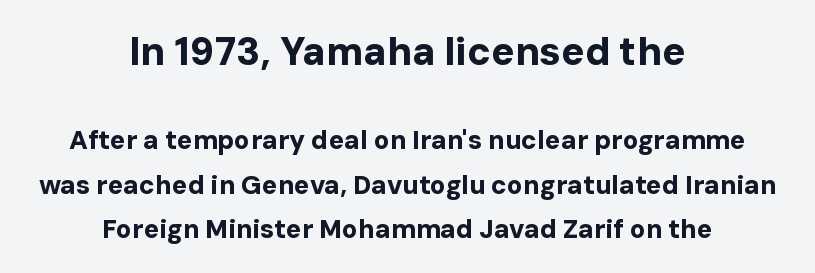
Check the space under the baseline: it is left empty. Normally led — the rows are evenly, conventionally spaced. The upper block of text is set noticeably larger than the block beneath it. Is the block centered? Yes — each line is placed symmetrically about the middle.
